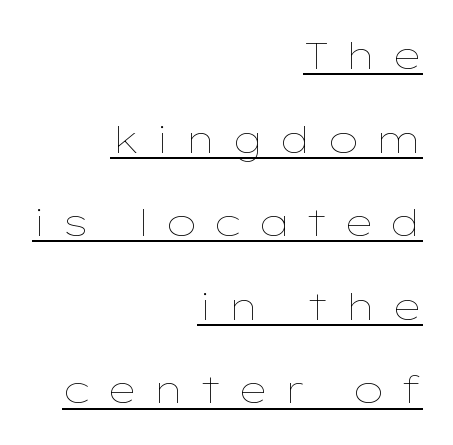
Q: Is the text bold? A: No.
Q: Is the text italic (slanted)? A: No, it is upright.
Q: Is the text underlined? A: Yes.
Q: How is the paragraph aligned? A: Right-aligned.
Q: Is the spacing between letters normal or unusually wide? A: Unusually wide.
Q: Is the spacing between lines tight, normal or loose? A: Loose.
Q: Width (condensed, normal, or wide)? A: Wide.
Q: Stroke contrast? A: Low.
Q: x-height? A: Medium.
Q: Monospaced? A: No.
